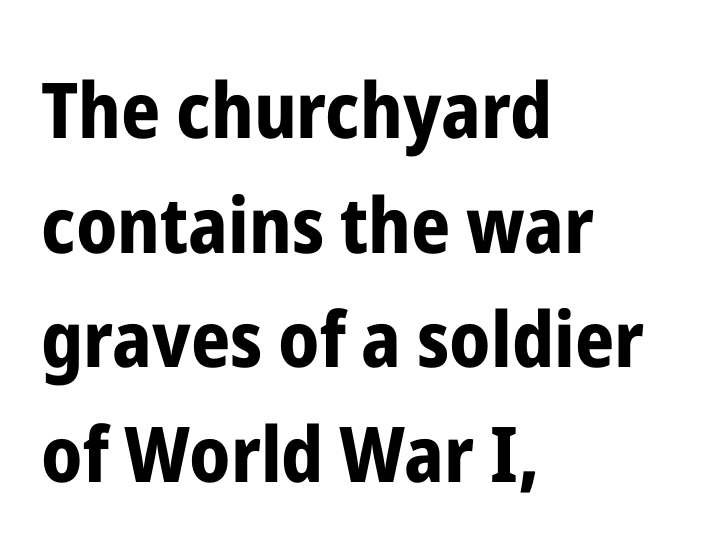
The image shows 77 px bold, condensed sans-serif type, upright; set left-aligned, normal line spacing (1.49x), normal letter spacing, not underlined; low stroke contrast and a medium x-height.
